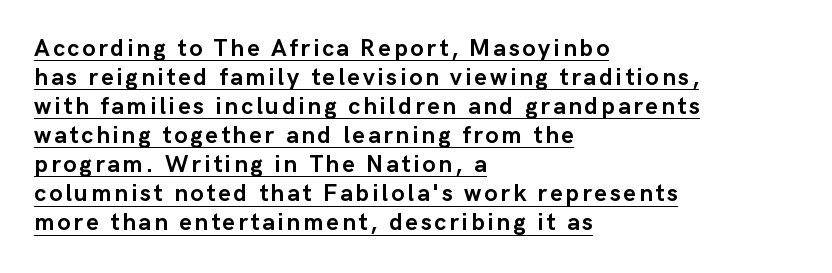
Q: Is the text bold? A: Yes.
Q: Is the text italic (slanted)? A: No, it is upright.
Q: Is the text underlined? A: Yes.
Q: How is the paragraph aligned? A: Left-aligned.
